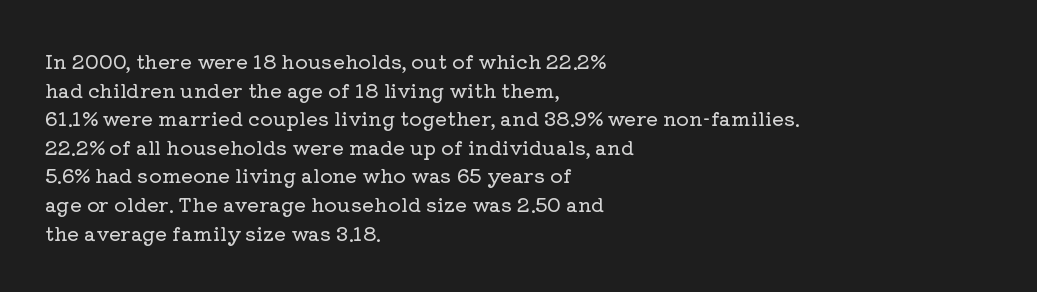
Q: Is the text italic (slanted)? A: No, it is upright.
Q: Is the text underlined? A: No.
Q: How is the paragraph aligned? A: Left-aligned.
Q: Is the spacing between letters normal or unusually wide? A: Normal.
Q: Is the spacing between lines tight, normal or loose? A: Normal.
